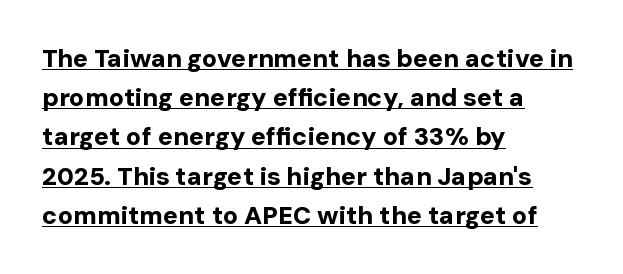
Q: Is the text bold? A: Yes.
Q: Is the text italic (slanted)? A: No, it is upright.
Q: Is the text underlined? A: Yes.
Q: How is the paragraph aligned? A: Left-aligned.
Q: Is the spacing between letters normal or unusually wide? A: Normal.
Q: Is the spacing between lines tight, normal or loose? A: Normal.
